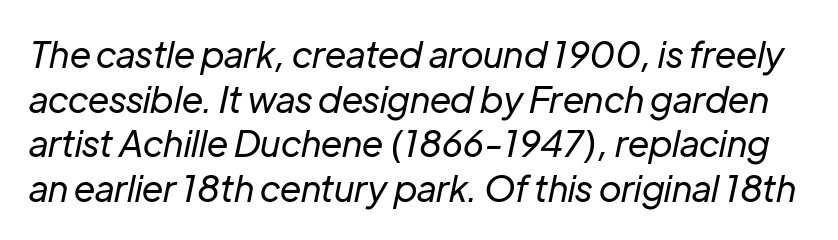
The image shows 36 px regular-weight type, italic (leaning right); set line spacing 1.24x, normal letter spacing, not underlined; low stroke contrast and a medium x-height.
